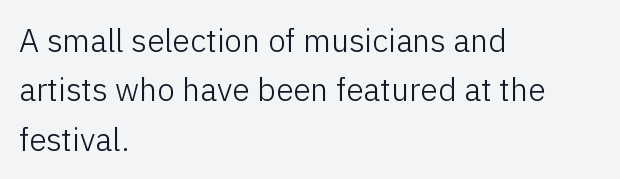
The rendering shows plain stroke endings on the letterforms — a sans-serif design. Stem width sits at or under what a default text font uses. Line spacing here is normal. Nobody drew a line under any word here. Tracking here is standard; glyphs follow each other at the usual distance. Note the varied advance widths — an 'i' is clearly narrower than an 'm'.
